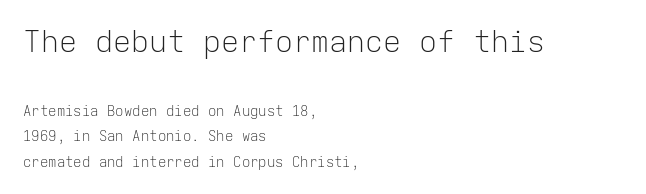
Visually the block forms a straight wall on the left and a jagged coastline on the right. Typographically, this falls in the sans-serif category. The strokes are not fattened; the text isn't bold. No italicization has been applied; the sample stays upright. Nobody drew a line under any word here. Default kerning and tracking; the words read as compact shapes.
